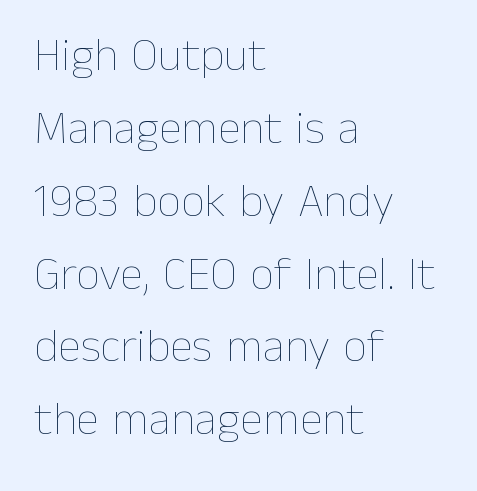
Q: Is the text bold? A: No.
Q: Is the text italic (slanted)? A: No, it is upright.
Q: Is the text underlined? A: No.
Q: How is the paragraph aligned? A: Left-aligned.
Q: Is the spacing between letters normal or unusually wide? A: Normal.
Q: Is the spacing between lines tight, normal or loose? A: Normal.
Q: Width (condensed, normal, or wide)? A: Normal.
Q: Stroke contrast? A: Low.
Q: x-height? A: Medium.
Q: Monospaced? A: No.
